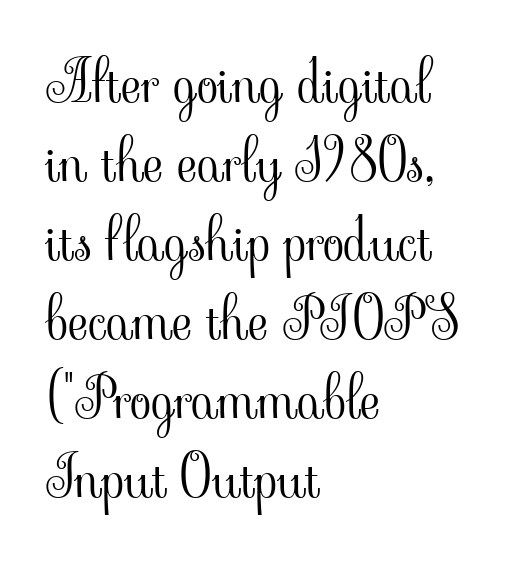
Q: Is the text bold? A: No.
Q: Is the text italic (slanted)? A: No, it is upright.
Q: Is the typeface a serif or a sans-serif typeface? A: Serif.
Q: Is the text underlined? A: No.
Q: How is the paragraph aligned? A: Left-aligned.
Q: Is the spacing between letters normal or unusually wide? A: Normal.
Q: Is the spacing between lines tight, normal or loose? A: Normal.
Q: Width (condensed, normal, or wide)? A: Normal.
Q: Stroke contrast? A: Low.
Q: x-height? A: Small.
Q: Monospaced? A: No.
